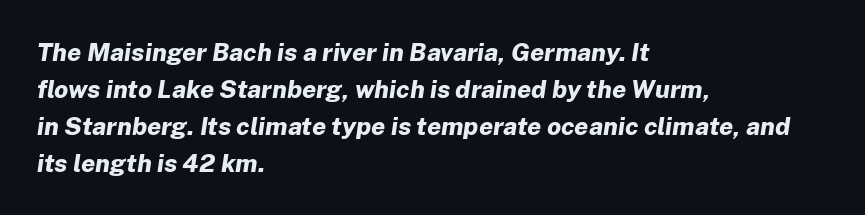
Q: Is the text bold? A: Yes.
Q: Is the text italic (slanted)? A: Yes, it leans right by about 8 degrees.
Q: Is the text underlined? A: No.
Q: How is the paragraph aligned? A: Left-aligned.
Q: Is the spacing between letters normal or unusually wide? A: Normal.
Q: Is the spacing between lines tight, normal or loose? A: Normal.
